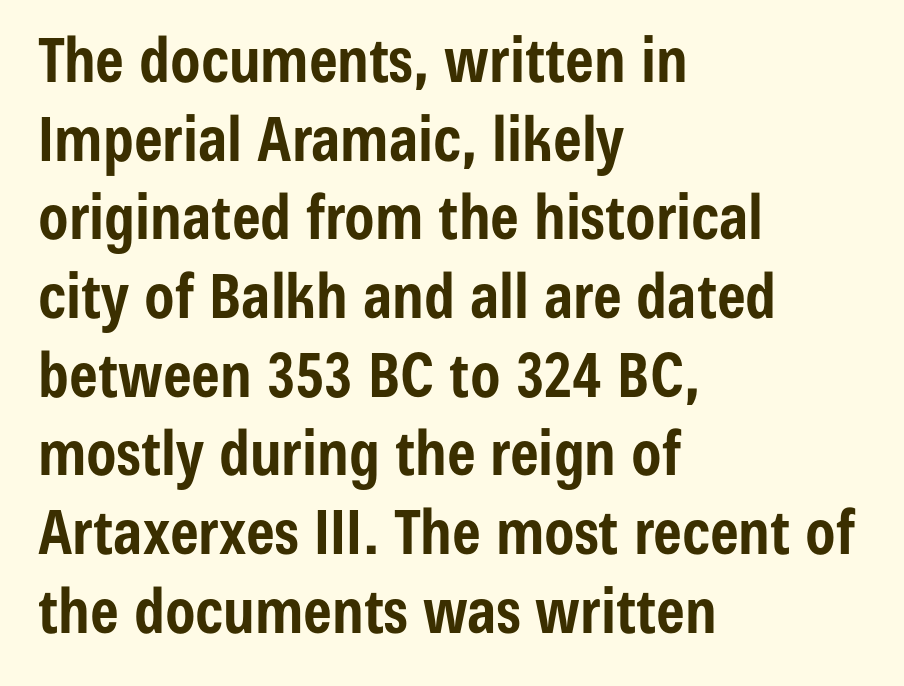
Q: Is the text bold? A: Yes.
Q: Is the text italic (slanted)? A: No, it is upright.
Q: Is the typeface a serif or a sans-serif typeface? A: Sans-serif.
Q: Is the text underlined? A: No.
Q: How is the paragraph aligned? A: Left-aligned.
Q: Is the spacing between letters normal or unusually wide? A: Normal.
Q: Is the spacing between lines tight, normal or loose? A: Normal.
Q: Width (condensed, normal, or wide)? A: Condensed.
Q: Stroke contrast? A: Low.
Q: x-height? A: Medium.
Q: Monospaced? A: No.
